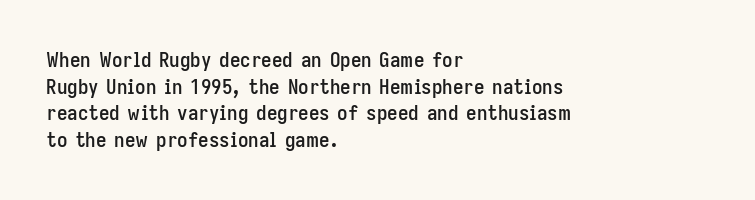
{"italic": "no", "underline": "no", "align": "left", "line_spacing": "normal", "line_spacing_ratio": 1.27, "letter_spacing": "normal", "letter_spacing_em": 0.0, "glyph_px": 21}
